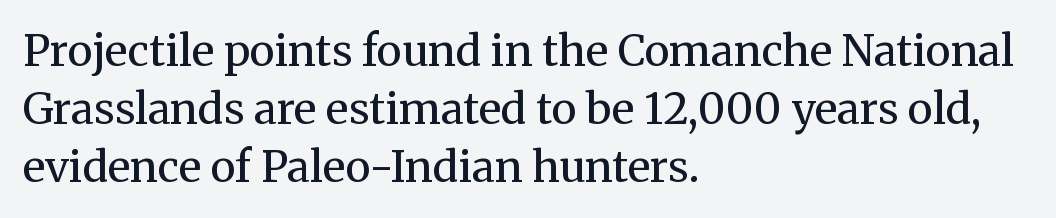
Q: Is the text bold? A: No.
Q: Is the text italic (slanted)? A: No, it is upright.
Q: Is the typeface a serif or a sans-serif typeface? A: Serif.
Q: Is the text underlined? A: No.
Q: How is the paragraph aligned? A: Left-aligned.
Q: Is the spacing between letters normal or unusually wide? A: Normal.
Q: Is the spacing between lines tight, normal or loose? A: Normal.
Q: Width (condensed, normal, or wide)? A: Normal.
Q: Stroke contrast? A: Medium.
Q: x-height? A: Medium.
Q: Monospaced? A: No.
